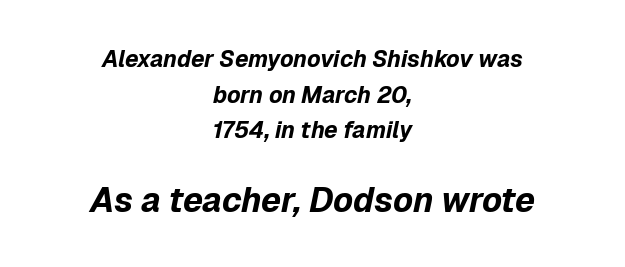
Q: Is the text bold? A: Yes.
Q: Is the text italic (slanted)? A: Yes, it leans right by about 12 degrees.
Q: Is the text underlined? A: No.
Q: How is the paragraph aligned? A: Centered.
Q: Is the spacing between letters normal or unusually wide? A: Normal.
Q: Is the spacing between lines tight, normal or loose? A: Normal.
Q: Which block of text is set in a larger size, the first (top) or the second (bottom)? A: The second (bottom) one.
Q: Width (condensed, normal, or wide)? A: Normal.
Q: Stroke contrast? A: Low.
Q: x-height? A: Medium.
Q: Monospaced? A: No.
